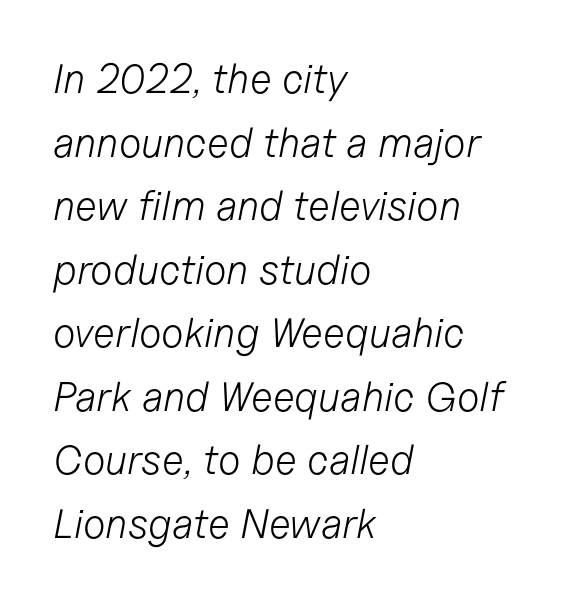
The image shows 41 px light type, italic (leaning right); set left-aligned, normal line spacing (1.55x), normal letter spacing, not underlined; low stroke contrast and a medium x-height.
